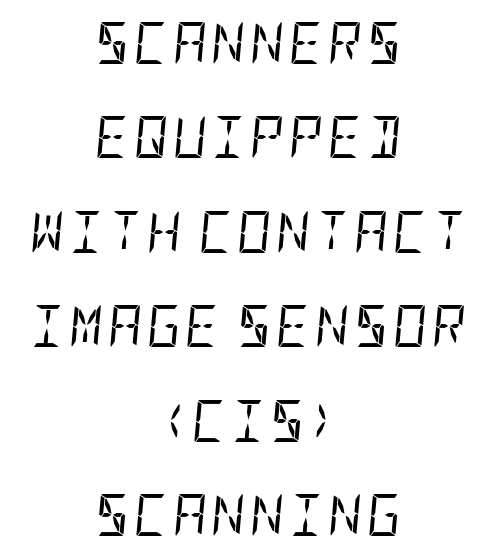
{"italic": "yes", "lean": "right", "slant_degrees": 5, "bold": "no", "weight": "regular", "width": "condensed", "stroke_contrast": "low", "x_height": "large", "underline": "no", "align": "center", "line_spacing": "loose", "line_spacing_ratio": 2.25, "glyph_px": 42}
